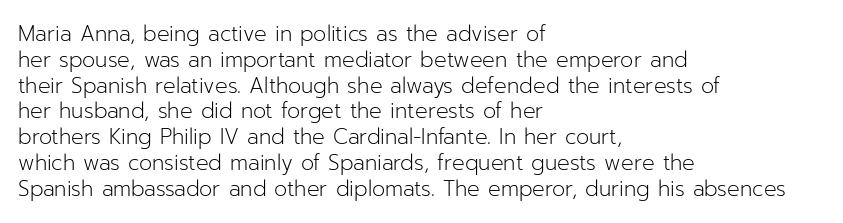
Visually the block forms a straight wall on the left and a jagged coastline on the right. This sample uses plain, unmodified letter spacing. The face looks like a standard text weight, possibly lighter. Check under the words: just untouched page. Does the lettering tilt? It doesn't — this is upright.
